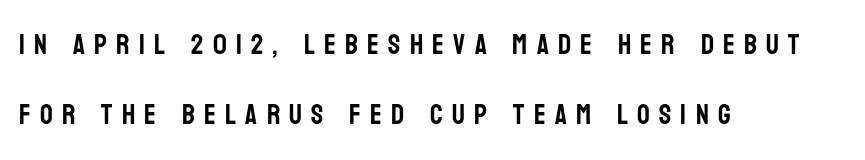
The font's upright variant was chosen for this text. Horizontal bands of white between lines are thick stripes. Each letter keeps its own natural width here, so spacing adapts to shape. The passage is arranged the way most books set body copy — flush left. Look at the tracking — it's clearly loosened, letters drifting apart. Check where the strokes stop: nothing finishes them off — pure sans.
